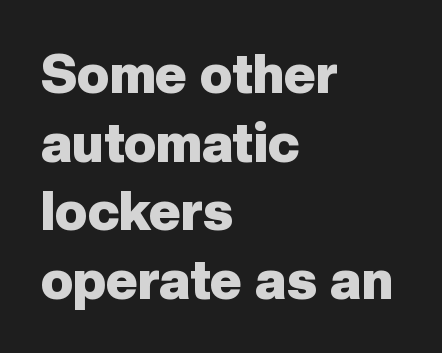
The image shows 54 px heavy sans-serif type, upright; set left-aligned, normal line spacing (1.27x), normal letter spacing, not underlined; low stroke contrast and a medium x-height.
